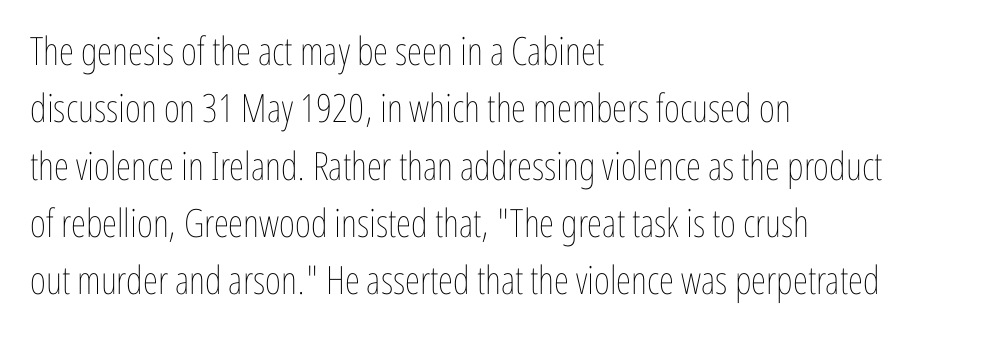
These lines keep a tight, regular rhythm from letter to letter. Line starts are locked; line ends wander. Upright lettering throughout. These lines are rendered in a variable-pitch font.
